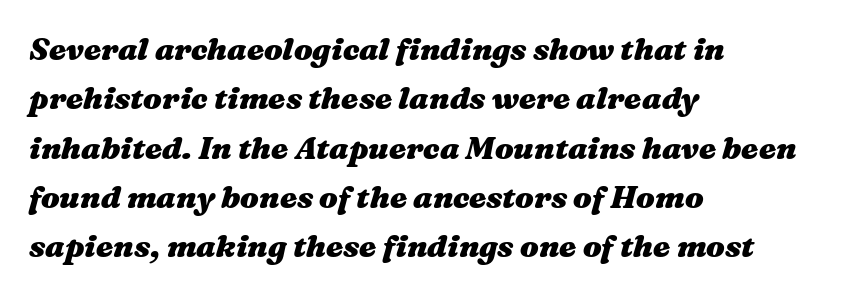
{"italic": "yes", "lean": "right", "slant_degrees": 16, "bold": "yes", "weight": "heavy", "width": "wide", "stroke_contrast": "medium", "x_height": "medium", "monospaced": "no", "underline": "no", "align": "left", "line_spacing": "normal", "line_spacing_ratio": 1.59, "letter_spacing": "normal", "letter_spacing_em": 0.0, "glyph_px": 31}
